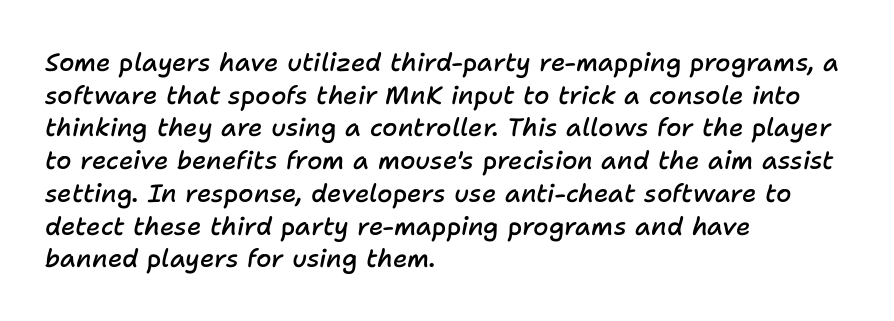
The type is set solid horizontally, with unmodified tracking. Bold? Not quite — semibold, heavier than regular but stopping short. In CSS terms this would be text-align: left. Reading down the column, the eye jumps a familiar distance to each next line.
